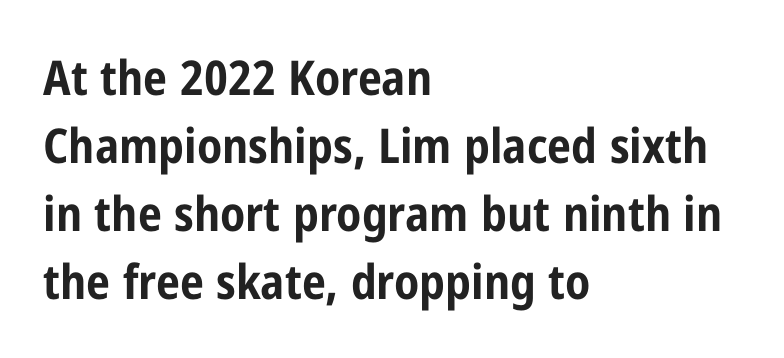
The image shows 48 px bold, condensed sans-serif type, upright; set left-aligned, normal line spacing (1.42x), normal letter spacing, not underlined; low stroke contrast and a medium x-height.
